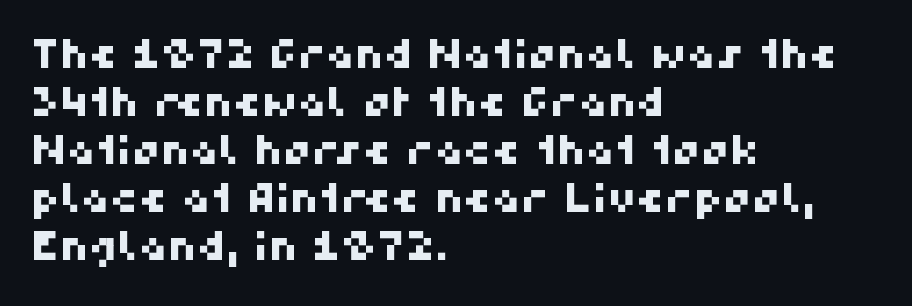
You could not count columns in this text — the font is proportionally spaced. Where is the straight margin? On the left. Observe the absence of serifs on each vertical stroke in this sample. The rendering keeps characters at their native spacing. No word sits above an underline.
